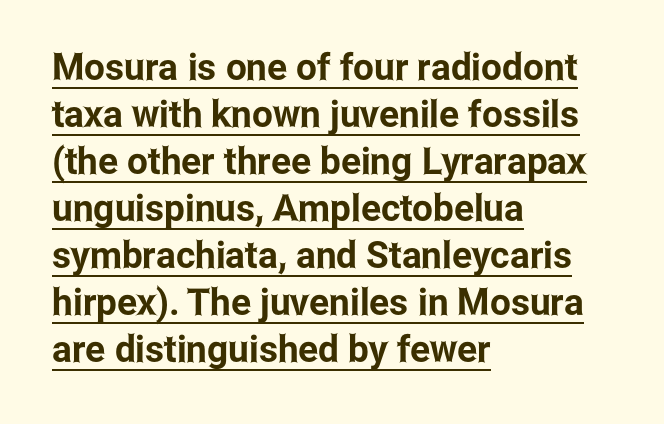
{"serif": "no", "italic": "no", "width": "condensed", "stroke_contrast": "low", "x_height": "medium", "monospaced": "no", "underline": "yes", "align": "left", "line_spacing": "normal", "line_spacing_ratio": 1.27, "letter_spacing": "normal", "letter_spacing_em": 0.0, "glyph_px": 37}
